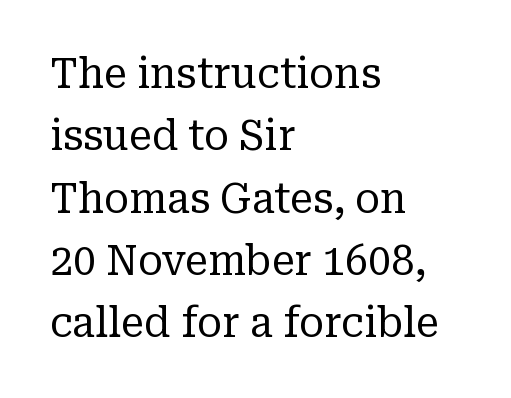
The vertical gap from one line to the next is medium. These lines stack with their left ends in a neat column. Ink coverage per letter is moderate at most. The rendering uses natural spacing where letterforms have individual widths.
